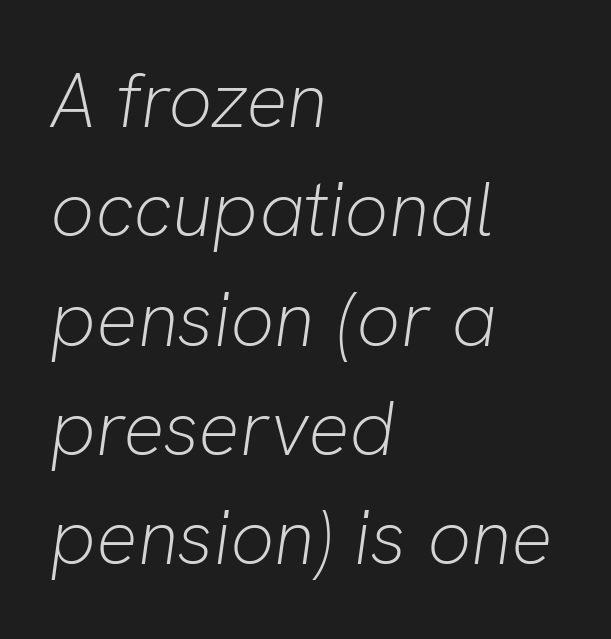
{"italic": "yes", "lean": "right", "slant_degrees": 8, "bold": "no", "weight": "light", "width": "normal", "stroke_contrast": "low", "x_height": "medium", "monospaced": "no", "underline": "no", "align": "left", "line_spacing": "normal", "line_spacing_ratio": 1.42, "letter_spacing": "normal", "letter_spacing_em": 0.0, "glyph_px": 77}
